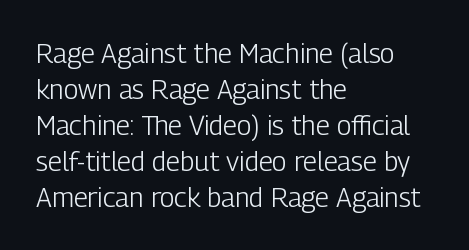
A clean baseline with only descenders dipping below it. The letters stand upright; this is a roman face. The letterforms sit shoulder to shoulder at normal distance. The compositor pushed each line to the left boundary.
